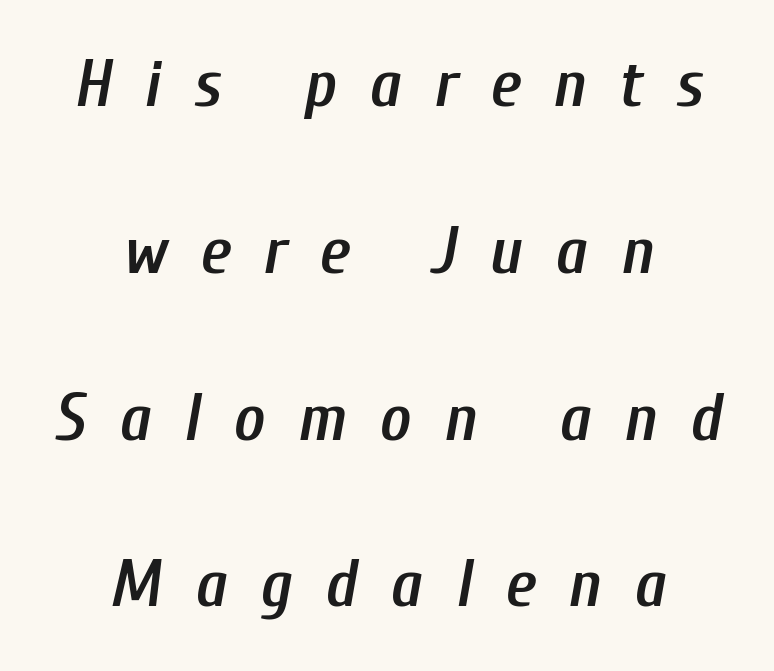
{"italic": "yes", "lean": "right", "slant_degrees": 10, "bold": "semi", "weight": "semibold", "width": "condensed", "stroke_contrast": "low", "x_height": "medium", "monospaced": "no", "underline": "no", "align": "center", "line_spacing": "loose", "line_spacing_ratio": 2.49, "letter_spacing": "wide", "letter_spacing_em": 0.49, "glyph_px": 67}
